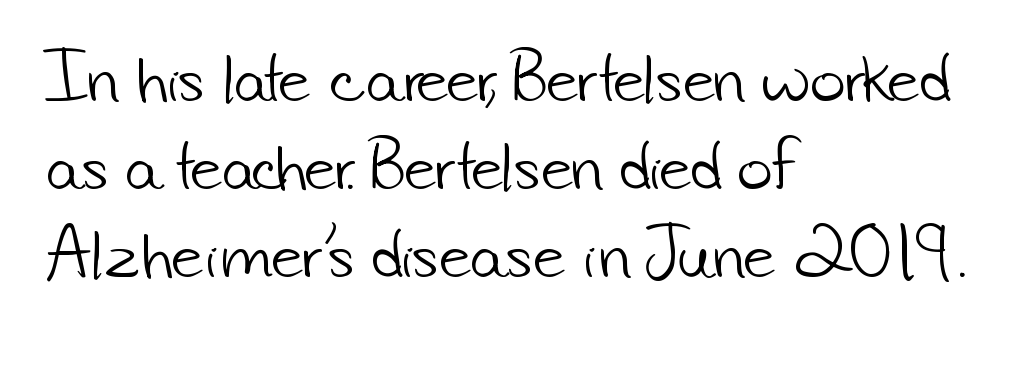
The paragraph shown leans on its left margin. The lines sit at an ordinary, default distance from one another. Nobody touched the tracking dial on this one. Proportional: the letters do not fall into vertical columns. The passage shown is not bold in any degree. Descenders hang freely into open space.
